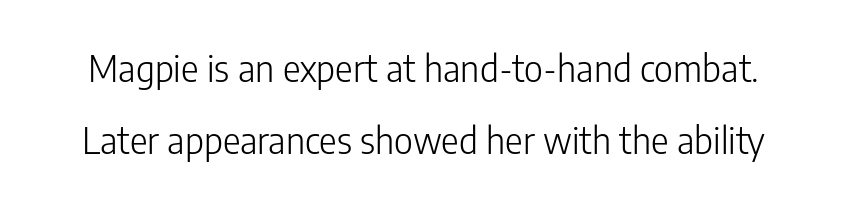
The image shows 37 px light, condensed sans-serif type, upright; set loose line spacing (1.95x), normal letter spacing, not underlined; low stroke contrast and a medium x-height.
